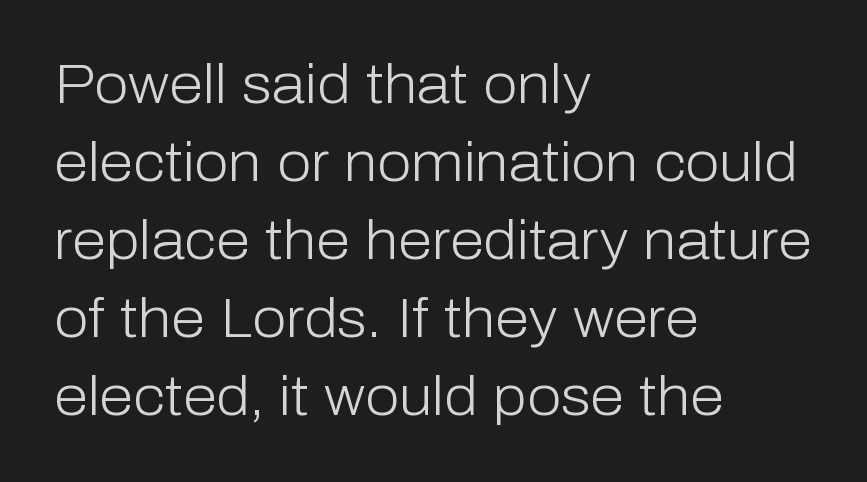
{"serif": "no", "italic": "no", "bold": "no", "weight": "light", "width": "normal", "stroke_contrast": "low", "x_height": "medium", "monospaced": "no", "underline": "no", "align": "left", "line_spacing": "normal", "line_spacing_ratio": 1.42, "letter_spacing": "normal", "letter_spacing_em": 0.0, "glyph_px": 55}
